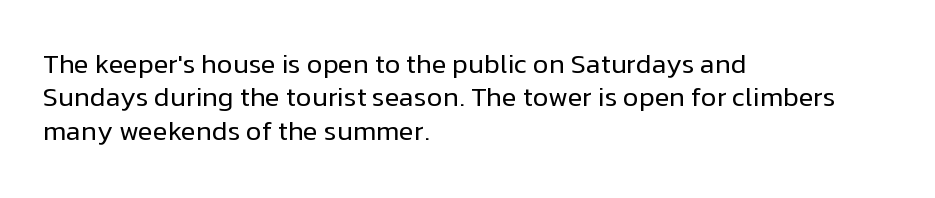
No letter is thick-stroked: the sample isn't bold. This rendering leaves character spacing at its baseline value. A bare baseline throughout the passage. Line beginnings align vertically; line endings do not. This sample uses an upright cut, with every glyph sitting square on the baseline.
